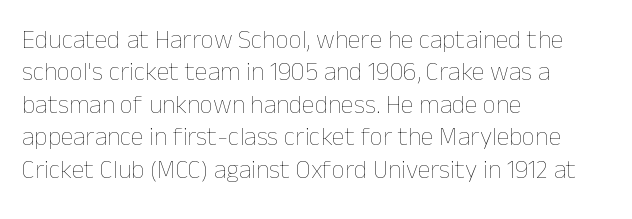
Q: Is the text bold? A: No.
Q: Is the text italic (slanted)? A: No, it is upright.
Q: Is the text underlined? A: No.
Q: How is the paragraph aligned? A: Left-aligned.
Q: Is the spacing between letters normal or unusually wide? A: Normal.
Q: Is the spacing between lines tight, normal or loose? A: Normal.
